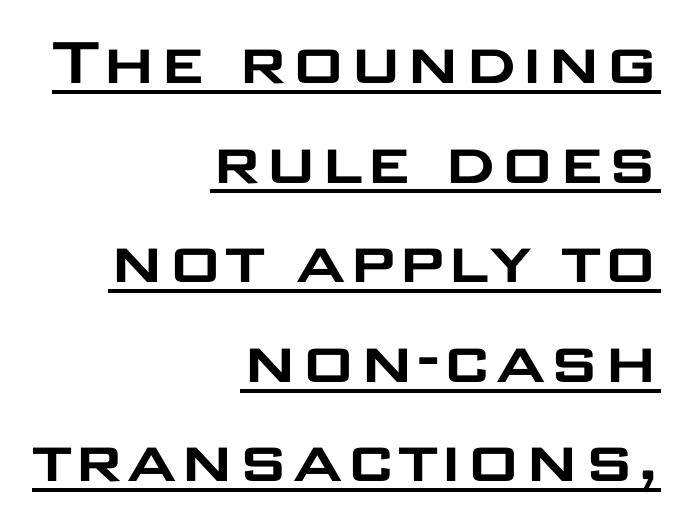
Q: Is the text italic (slanted)? A: No, it is upright.
Q: Is the typeface a serif or a sans-serif typeface? A: Sans-serif.
Q: Is the text underlined? A: Yes.
Q: How is the paragraph aligned? A: Right-aligned.
Q: Is the spacing between letters normal or unusually wide? A: Normal.
Q: Is the spacing between lines tight, normal or loose? A: Normal.
Q: Width (condensed, normal, or wide)? A: Wide.
Q: Stroke contrast? A: Low.
Q: x-height? A: Large.
Q: Monospaced? A: No.
